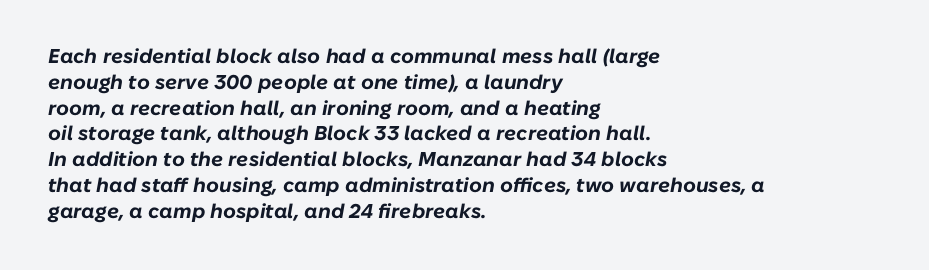
Q: Is the text bold? A: Yes.
Q: Is the text italic (slanted)? A: Yes, it leans right by about 10 degrees.
Q: Is the text underlined? A: No.
Q: How is the paragraph aligned? A: Left-aligned.
Q: Is the spacing between letters normal or unusually wide? A: Normal.
Q: Is the spacing between lines tight, normal or loose? A: Normal.
